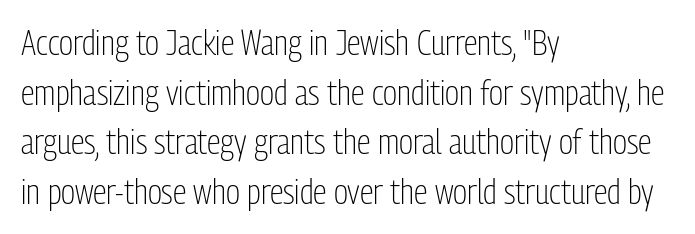
Designer's note — italics off, roman on. Inter-character spacing is left at the font's built-in metrics. Stems here are at most as thick as an everyday book face. The rendering uses natural spacing where letterforms have individual widths. Leading: standard.
